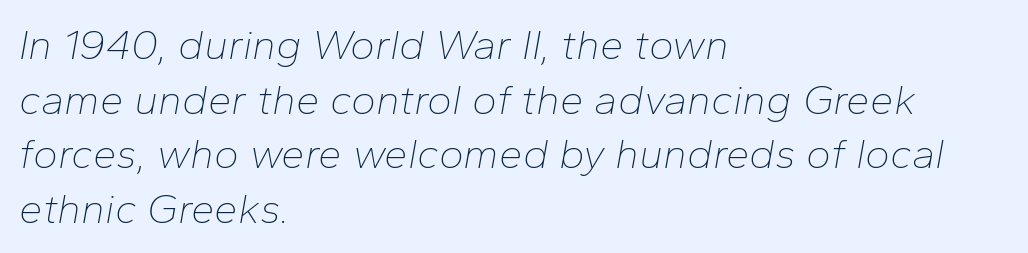
{"italic": "yes", "lean": "right", "slant_degrees": 10, "bold": "no", "weight": "thin", "width": "normal", "stroke_contrast": "low", "x_height": "medium", "monospaced": "no", "underline": "no", "align": "left", "line_spacing": "normal", "line_spacing_ratio": 1.3, "letter_spacing": "normal", "letter_spacing_em": 0.0, "glyph_px": 42}
